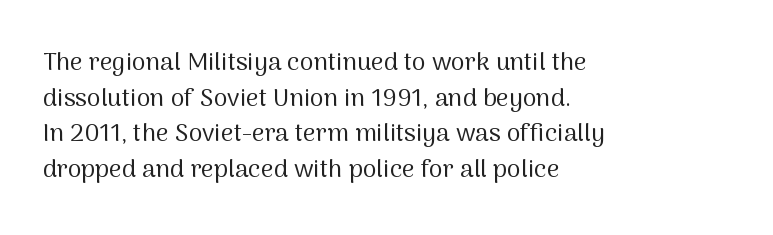
The image shows 25 px text type, upright; set left-aligned, normal line spacing (1.43x), normal letter spacing, not underlined.
